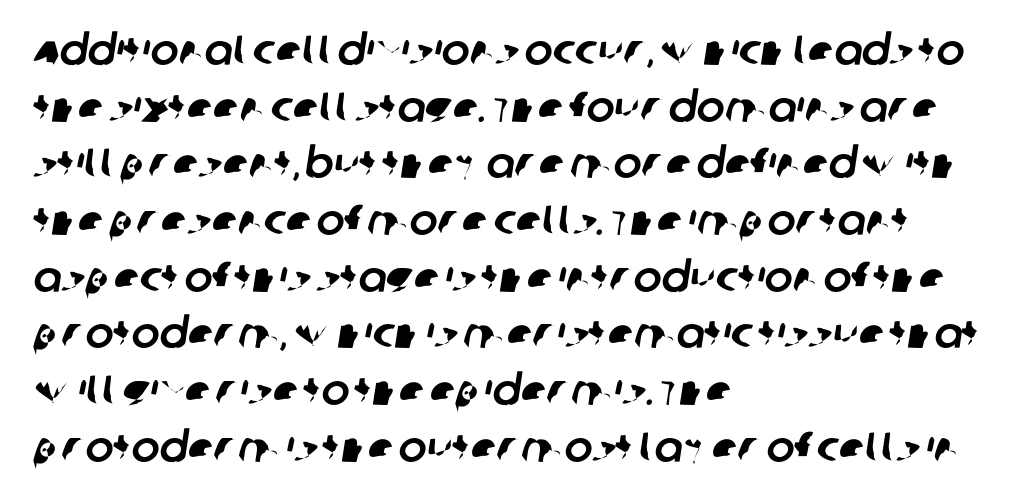
The image shows 42 px sans-serif type; set left-aligned, normal line spacing (1.35x), normal letter spacing, not underlined; low stroke contrast and a large x-height.
